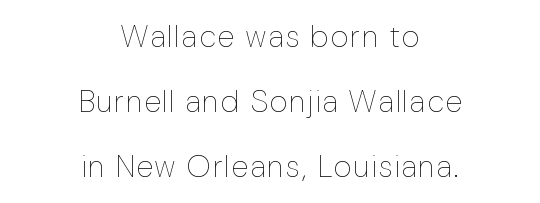
{"italic": "no", "bold": "no", "weight": "thin", "width": "condensed", "stroke_contrast": "low", "x_height": "medium", "monospaced": "no", "underline": "no", "align": "center", "line_spacing": "loose", "line_spacing_ratio": 2.09, "glyph_px": 31}
